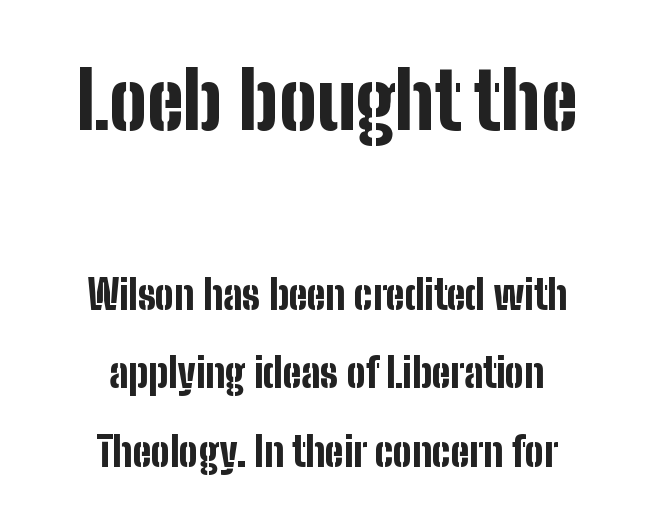
Q: Is the text bold? A: Yes.
Q: Is the text italic (slanted)? A: No, it is upright.
Q: Is the typeface a serif or a sans-serif typeface? A: Sans-serif.
Q: Is the text underlined? A: No.
Q: How is the paragraph aligned? A: Centered.
Q: Is the spacing between letters normal or unusually wide? A: Normal.
Q: Is the spacing between lines tight, normal or loose? A: Loose.
Q: Which block of text is set in a larger size, the first (top) or the second (bottom)? A: The first (top) one.
Q: Width (condensed, normal, or wide)? A: Condensed.
Q: Stroke contrast? A: Low.
Q: x-height? A: Medium.
Q: Monospaced? A: No.
